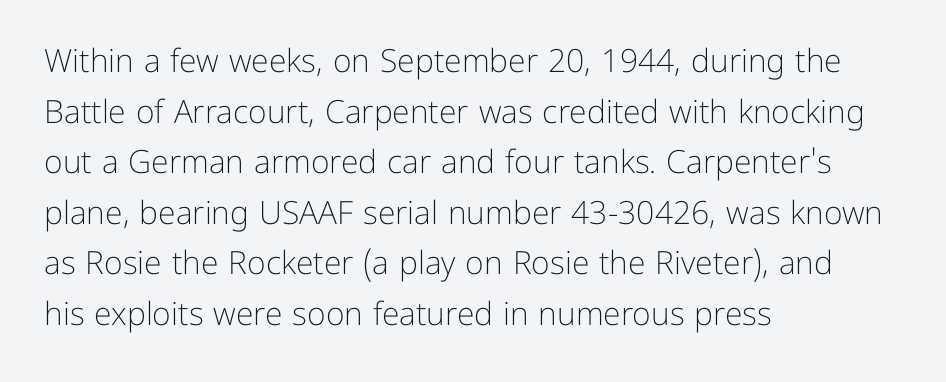
{"serif": "no", "italic": "no", "bold": "no", "weight": "light", "width": "normal", "stroke_contrast": "low", "x_height": "medium", "monospaced": "no", "underline": "no", "align": "left", "line_spacing": "normal", "line_spacing_ratio": 1.58, "letter_spacing": "normal", "letter_spacing_em": 0.0, "glyph_px": 32}
